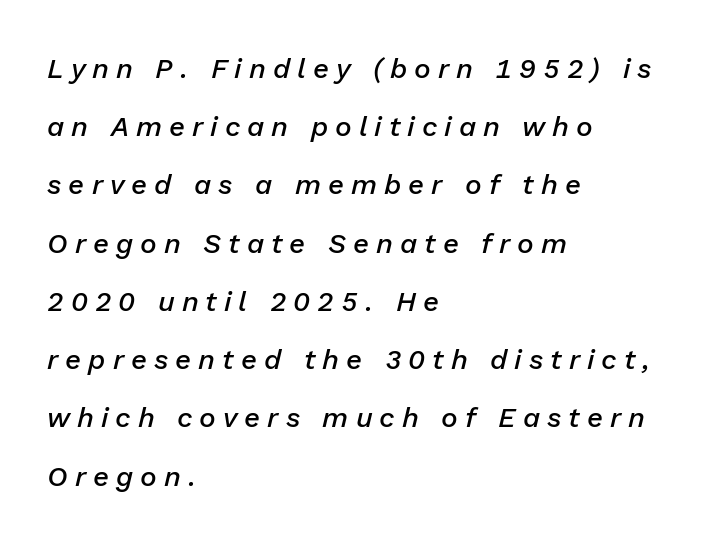
The type is letterspaced generously, with wide tracking. The letters advance in unequal steps, a hallmark of proportional type. Descenders hang freely into open space. The font is running at a semibold setting, under full bold. Where is the straight margin? On the left. The whole block is typeset with a tilt.
